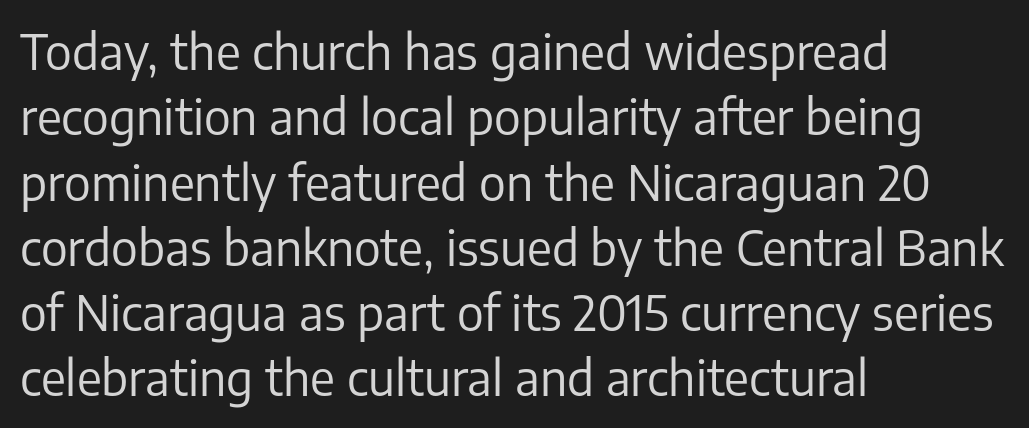
{"serif": "no", "italic": "no", "bold": "no", "weight": "regular", "width": "normal", "stroke_contrast": "low", "x_height": "medium", "monospaced": "no", "underline": "no", "align": "left", "line_spacing": "normal", "line_spacing_ratio": 1.36, "letter_spacing": "normal", "letter_spacing_em": 0.0, "glyph_px": 48}
